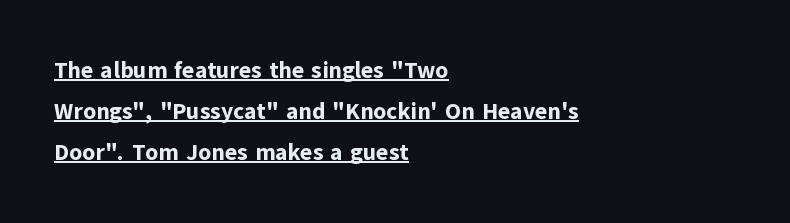
Q: Is the text bold? A: Yes.
Q: Is the text italic (slanted)? A: No, it is upright.
Q: Is the text underlined? A: Yes.
Q: How is the paragraph aligned? A: Left-aligned.
Q: Is the spacing between letters normal or unusually wide? A: Normal.
